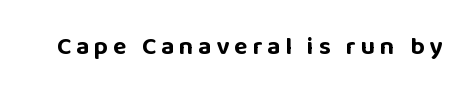
The image shows 25 px bold type, upright; set not underlined.
